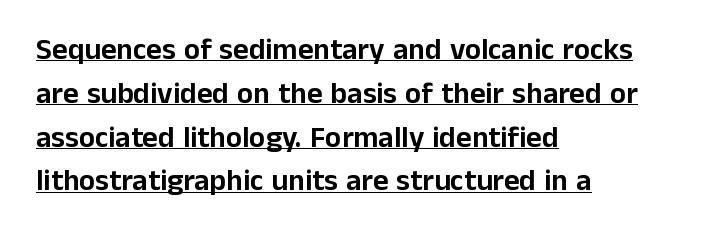
Q: Is the text italic (slanted)? A: No, it is upright.
Q: Is the typeface a serif or a sans-serif typeface? A: Sans-serif.
Q: Is the text underlined? A: Yes.
Q: How is the paragraph aligned? A: Left-aligned.
Q: Is the spacing between letters normal or unusually wide? A: Normal.
Q: Is the spacing between lines tight, normal or loose? A: Normal.
Q: Width (condensed, normal, or wide)? A: Normal.
Q: Stroke contrast? A: Low.
Q: x-height? A: Medium.
Q: Monospaced? A: No.
